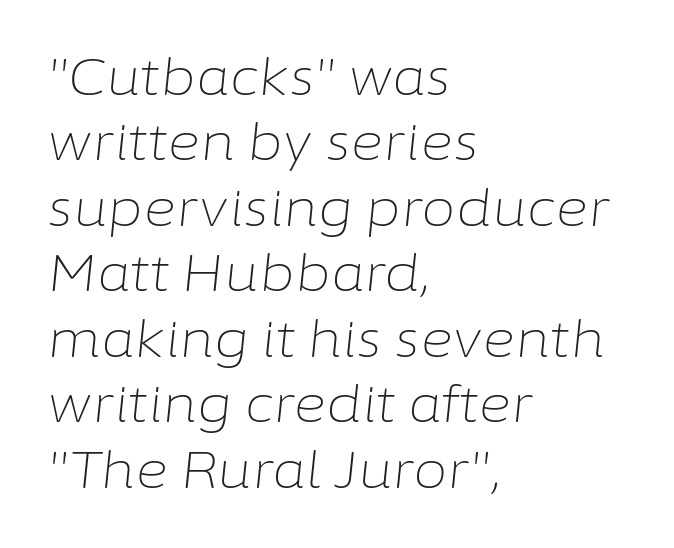
The image shows 50 px light type, italic (leaning right); set left-aligned, normal line spacing (1.31x), normal letter spacing, not underlined; low stroke contrast and a medium x-height.
